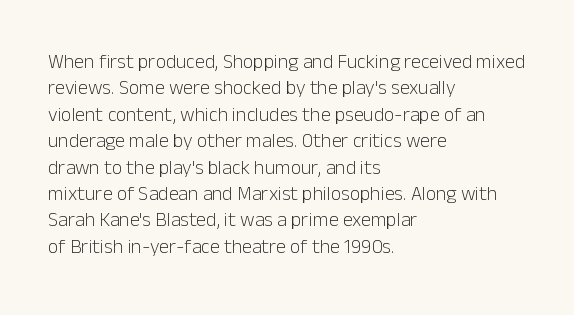
Q: Is the text bold? A: No.
Q: Is the text italic (slanted)? A: No, it is upright.
Q: Is the text underlined? A: No.
Q: How is the paragraph aligned? A: Left-aligned.
Q: Is the spacing between letters normal or unusually wide? A: Normal.
Q: Is the spacing between lines tight, normal or loose? A: Normal.
